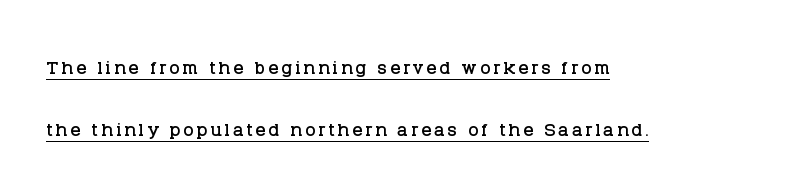
The rendering uses a large line-height, opening up the rows. Line starts are locked; line ends wander. The string is rendered with underlining switched on. Italic? Not at all — the glyphs are vertical.
